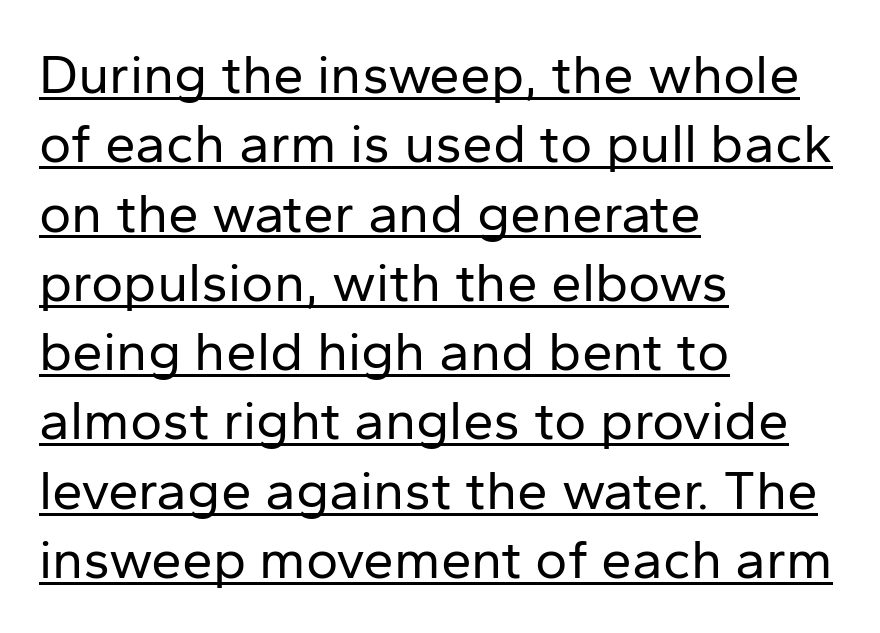
{"serif": "no", "italic": "no", "bold": "no", "weight": "regular", "width": "normal", "stroke_contrast": "low", "x_height": "medium", "monospaced": "no", "underline": "yes", "align": "left", "line_spacing": "normal", "line_spacing_ratio": 1.26, "letter_spacing": "normal", "letter_spacing_em": 0.0, "glyph_px": 55}
